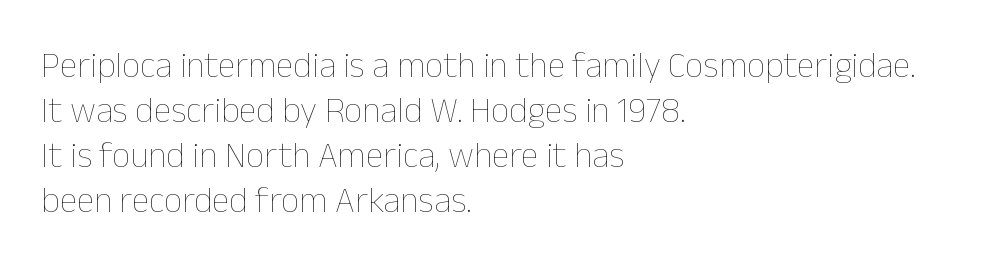
{"italic": "no", "bold": "no", "weight": "thin", "width": "normal", "stroke_contrast": "low", "x_height": "medium", "monospaced": "no", "underline": "no", "align": "left", "line_spacing": "normal", "line_spacing_ratio": 1.25, "letter_spacing": "normal", "letter_spacing_em": 0.0, "glyph_px": 36}
